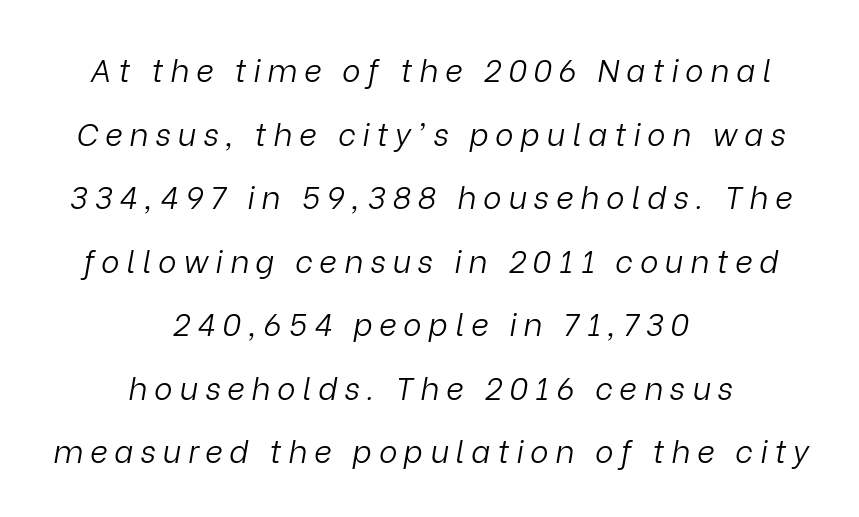
Q: Is the text bold? A: No.
Q: Is the text italic (slanted)? A: Yes, it leans right by about 9 degrees.
Q: Is the text underlined? A: No.
Q: How is the paragraph aligned? A: Centered.
Q: Is the spacing between letters normal or unusually wide? A: Unusually wide.
Q: Is the spacing between lines tight, normal or loose? A: Loose.
Q: Width (condensed, normal, or wide)? A: Normal.
Q: Stroke contrast? A: Low.
Q: x-height? A: Medium.
Q: Monospaced? A: No.
